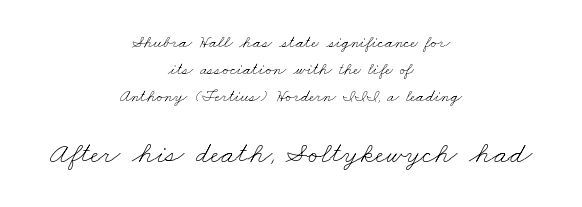
Q: Is the text bold? A: No.
Q: Is the text underlined? A: No.
Q: How is the paragraph aligned? A: Centered.
Q: Is the spacing between letters normal or unusually wide? A: Normal.
Q: Is the spacing between lines tight, normal or loose? A: Normal.
Q: Which block of text is set in a larger size, the first (top) or the second (bottom)? A: The second (bottom) one.
Q: Width (condensed, normal, or wide)? A: Wide.
Q: Stroke contrast? A: Low.
Q: x-height? A: Small.
Q: Monospaced? A: No.
